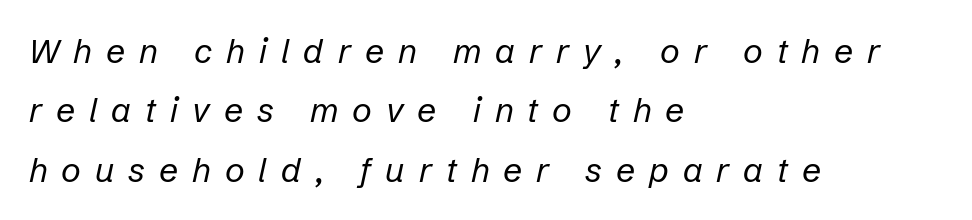
{"italic": "yes", "lean": "right", "slant_degrees": 12, "bold": "no", "weight": "regular", "width": "normal", "stroke_contrast": "low", "x_height": "medium", "monospaced": "no", "underline": "no", "align": "left", "line_spacing_ratio": 1.75, "letter_spacing": "wide", "letter_spacing_em": 0.41, "glyph_px": 34}
